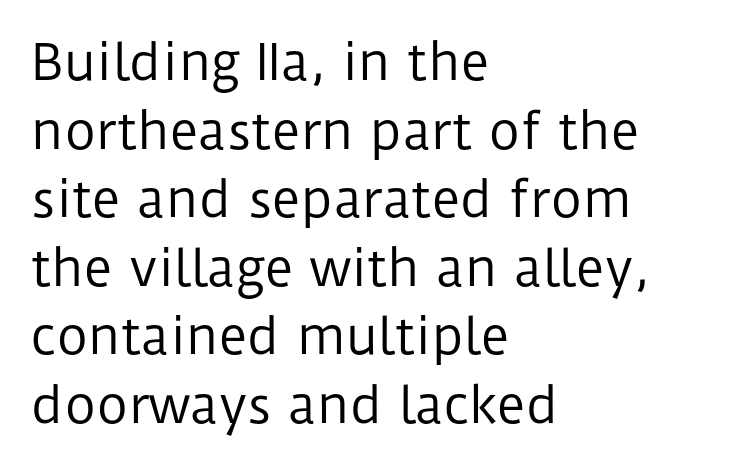
The image shows 49 px regular-weight sans-serif type, upright; set left-aligned, normal line spacing (1.4x), normal letter spacing, not underlined; low stroke contrast and a medium x-height.
